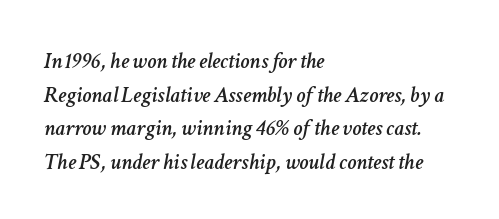
Q: Is the text italic (slanted)? A: Yes, it leans right by about 11 degrees.
Q: Is the text underlined? A: No.
Q: How is the paragraph aligned? A: Left-aligned.
Q: Is the spacing between letters normal or unusually wide? A: Normal.
Q: Is the spacing between lines tight, normal or loose? A: Normal.
